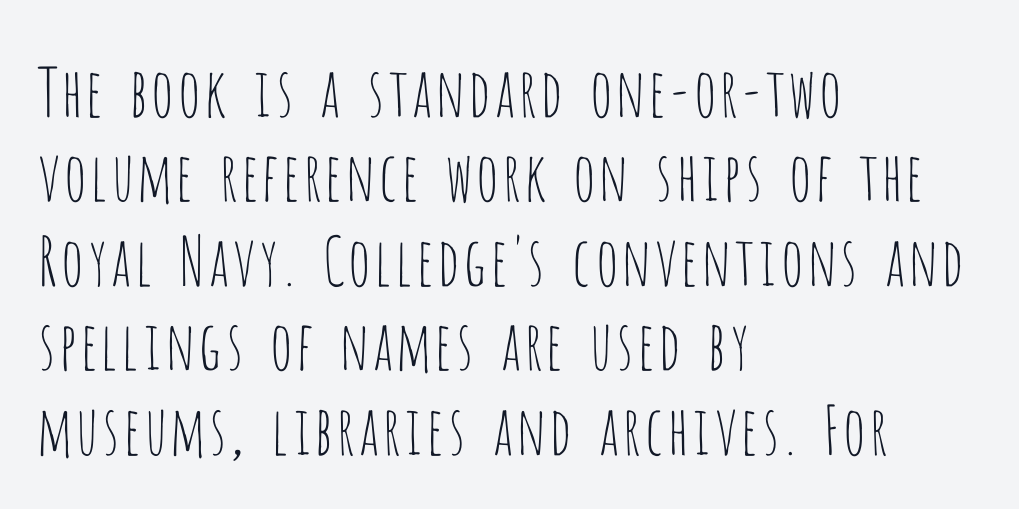
Q: Is the text bold? A: No.
Q: Is the text italic (slanted)? A: No, it is upright.
Q: Is the typeface a serif or a sans-serif typeface? A: Sans-serif.
Q: Is the text underlined? A: No.
Q: How is the paragraph aligned? A: Left-aligned.
Q: Is the spacing between letters normal or unusually wide? A: Normal.
Q: Is the spacing between lines tight, normal or loose? A: Normal.
Q: Width (condensed, normal, or wide)? A: Condensed.
Q: Stroke contrast? A: Low.
Q: x-height? A: Large.
Q: Monospaced? A: No.
